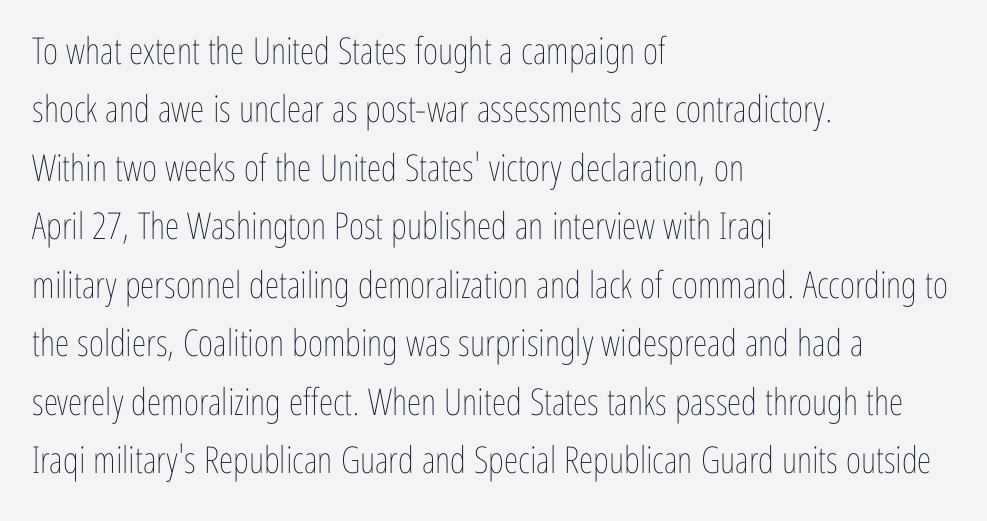
The image shows 37 px thin, condensed type, upright; set left-aligned, normal line spacing (1.58x), normal letter spacing, not underlined; low stroke contrast and a medium x-height.
